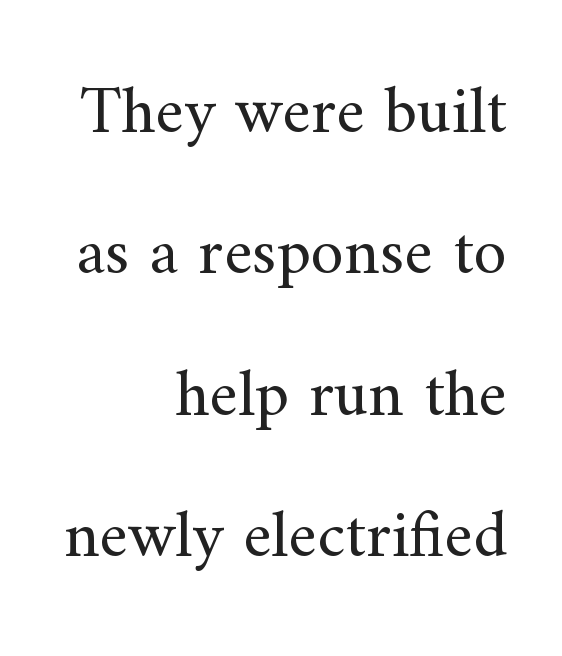
The image shows 68 px regular-weight serif type, upright; set right-aligned, loose line spacing (2.08x), normal letter spacing, not underlined; medium stroke contrast and a small x-height.
